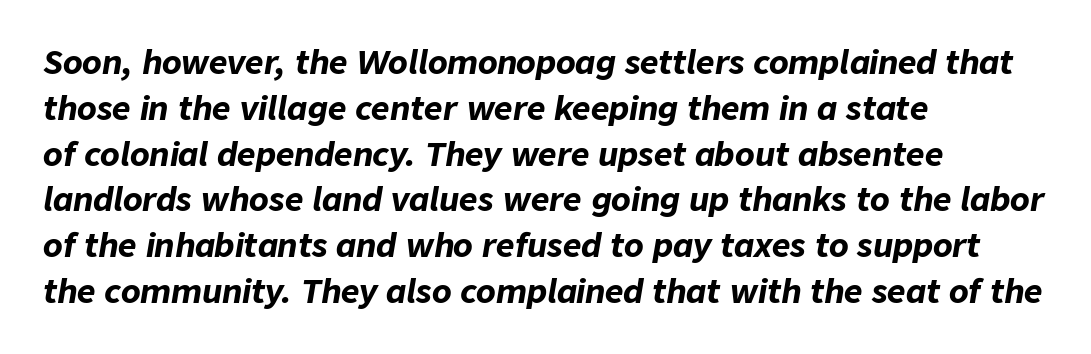
This sample uses plain, unmodified letter spacing. The glyphs have the mass of a bold cut. The glyphs are unaccompanied by any horizontal stroke below them. A typesetter would mark this as italic.
